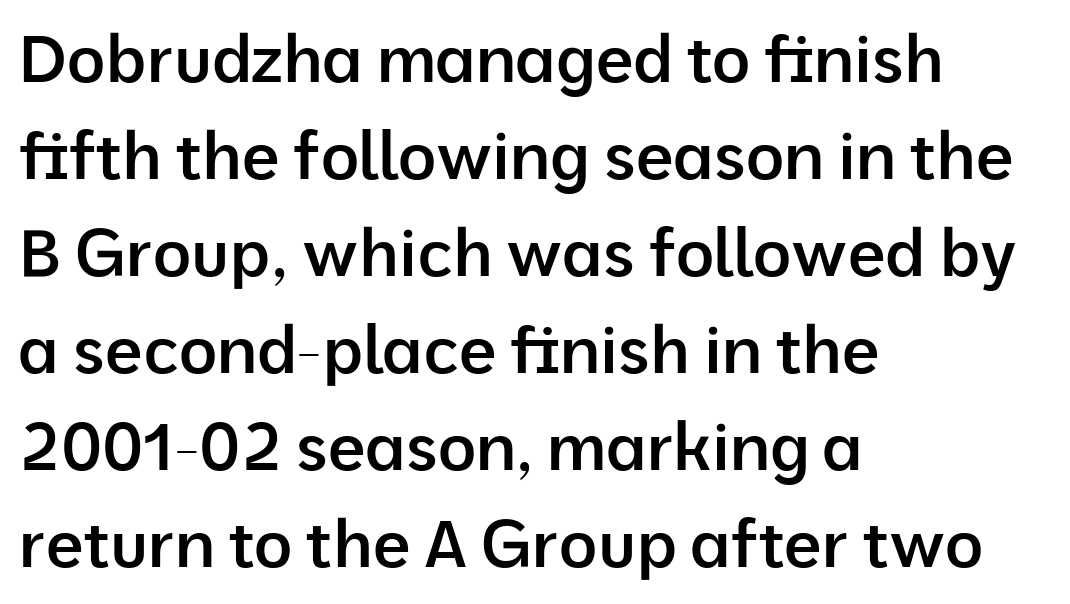
Q: Is the text bold? A: Semi-bold.
Q: Is the text italic (slanted)? A: No, it is upright.
Q: Is the typeface a serif or a sans-serif typeface? A: Sans-serif.
Q: Is the text underlined? A: No.
Q: How is the paragraph aligned? A: Left-aligned.
Q: Is the spacing between letters normal or unusually wide? A: Normal.
Q: Is the spacing between lines tight, normal or loose? A: Normal.
Q: Width (condensed, normal, or wide)? A: Normal.
Q: Stroke contrast? A: Low.
Q: x-height? A: Medium.
Q: Monospaced? A: No.
